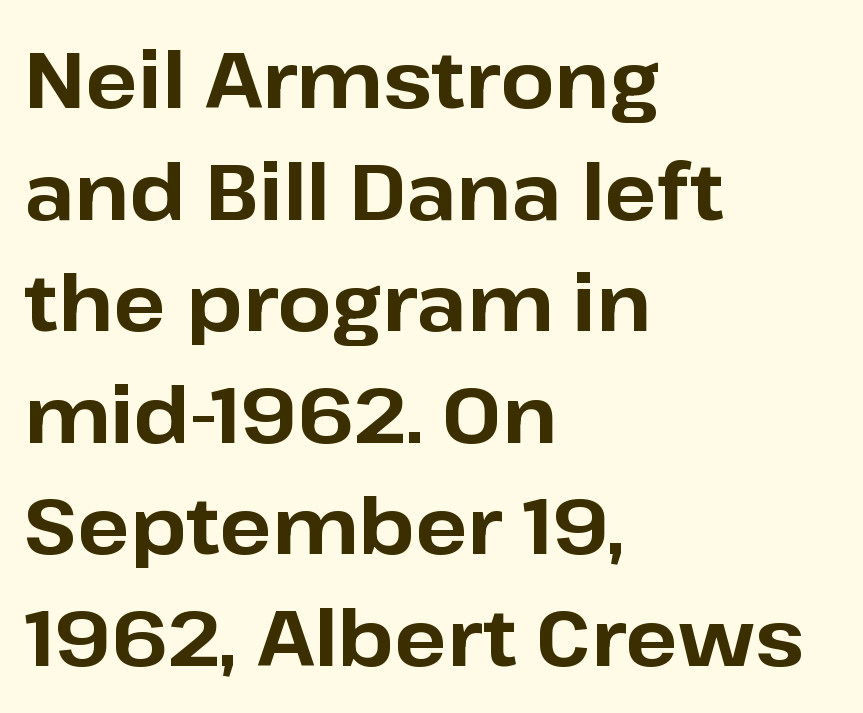
Q: Is the text bold? A: Yes.
Q: Is the text italic (slanted)? A: No, it is upright.
Q: Is the typeface a serif or a sans-serif typeface? A: Sans-serif.
Q: Is the text underlined? A: No.
Q: How is the paragraph aligned? A: Left-aligned.
Q: Is the spacing between letters normal or unusually wide? A: Normal.
Q: Is the spacing between lines tight, normal or loose? A: Normal.
Q: Width (condensed, normal, or wide)? A: Normal.
Q: Stroke contrast? A: Low.
Q: x-height? A: Medium.
Q: Monospaced? A: No.
